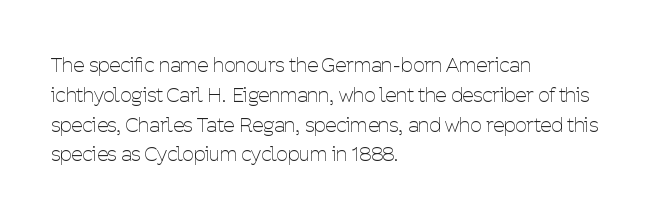
The image shows 20 px text type, upright; set left-aligned, normal line spacing (1.49x), normal letter spacing, not underlined.
